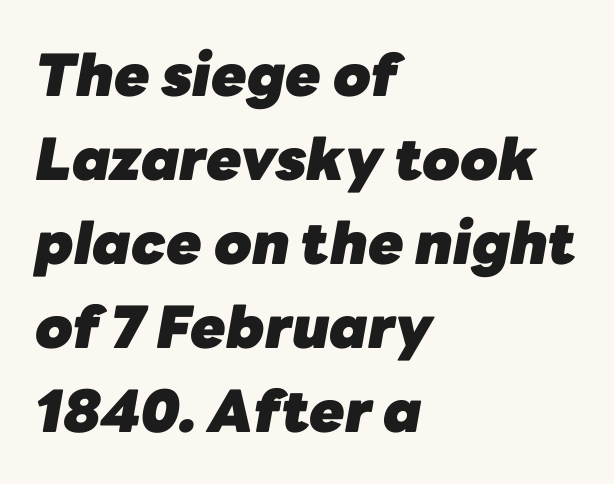
Letter spacing: default. This is heavy type, rendered in bold. The passage shown is typed in a proportional face where columns would drift. Notice how descenders clear the ascenders below comfortably — that's standard leading.
